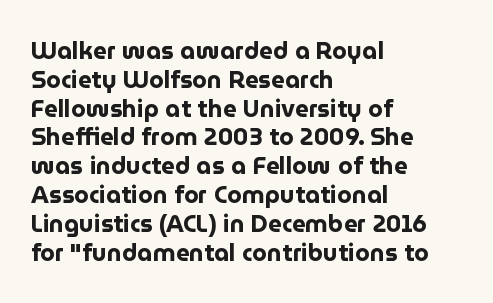
{"italic": "no", "bold": "yes", "underline": "no", "align": "left", "line_spacing_ratio": 1.2, "letter_spacing": "normal", "letter_spacing_em": 0.0, "glyph_px": 24}
